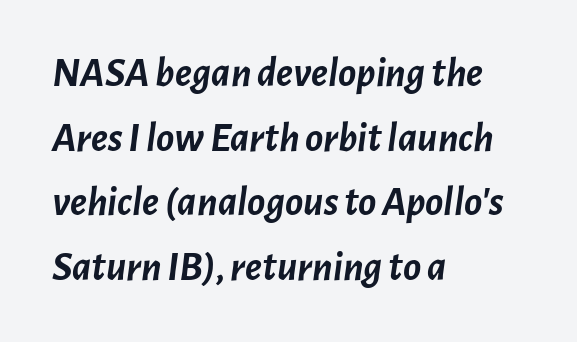
Each letter keeps its own natural width here, so spacing adapts to shape. Designer's note — italics engaged. These words are printed bold, with thick strokes throughout. Is there much room between lines? A standard amount, neither cramped nor airy.
